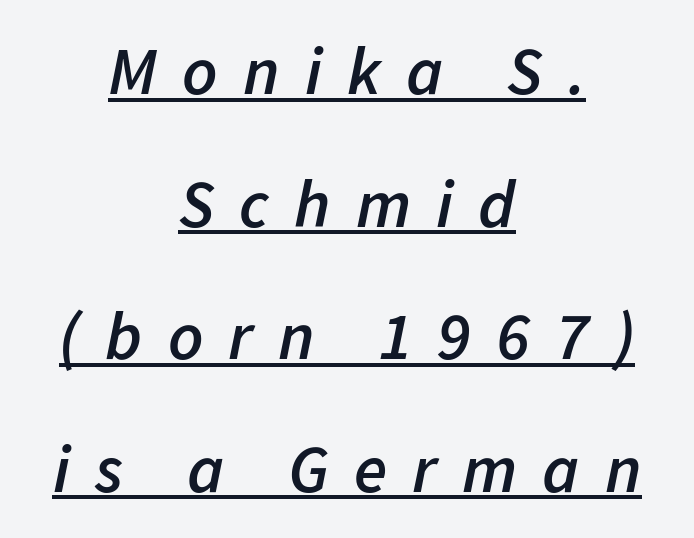
Q: Is the text bold? A: Semi-bold.
Q: Is the text italic (slanted)? A: Yes, it leans right by about 11 degrees.
Q: Is the text underlined? A: Yes.
Q: How is the paragraph aligned? A: Centered.
Q: Is the spacing between letters normal or unusually wide? A: Unusually wide.
Q: Is the spacing between lines tight, normal or loose? A: Loose.
Q: Width (condensed, normal, or wide)? A: Normal.
Q: Stroke contrast? A: Low.
Q: x-height? A: Medium.
Q: Monospaced? A: No.
